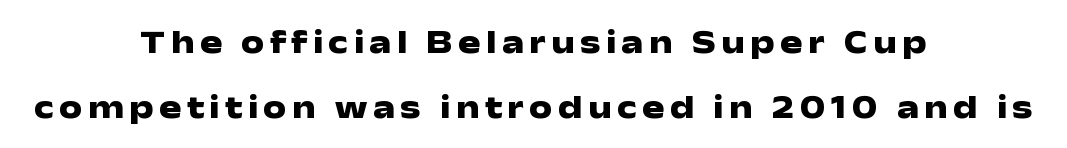
{"serif": "no", "italic": "no", "bold": "yes", "weight": "heavy", "width": "wide", "stroke_contrast": "low", "x_height": "medium", "monospaced": "no", "underline": "no", "align": "center", "line_spacing": "loose", "line_spacing_ratio": 1.96, "glyph_px": 33}
